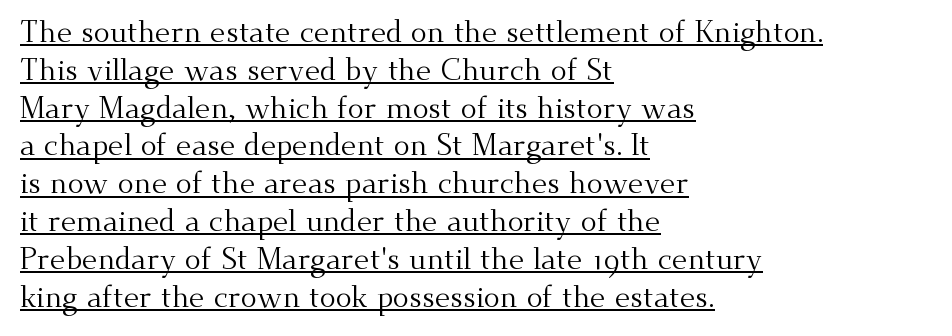
Q: Is the text bold? A: No.
Q: Is the text italic (slanted)? A: No, it is upright.
Q: Is the typeface a serif or a sans-serif typeface? A: Serif.
Q: Is the text underlined? A: Yes.
Q: How is the paragraph aligned? A: Left-aligned.
Q: Is the spacing between letters normal or unusually wide? A: Normal.
Q: Is the spacing between lines tight, normal or loose? A: Normal.
Q: Width (condensed, normal, or wide)? A: Normal.
Q: Stroke contrast? A: Medium.
Q: x-height? A: Small.
Q: Monospaced? A: No.
